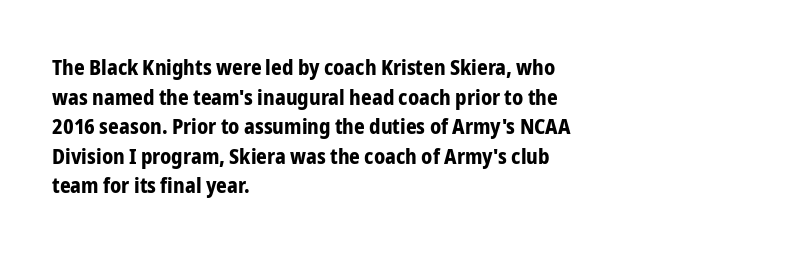
{"italic": "no", "bold": "yes", "underline": "no", "align": "left", "line_spacing": "normal", "line_spacing_ratio": 1.41, "letter_spacing": "normal", "letter_spacing_em": 0.0, "glyph_px": 21}
